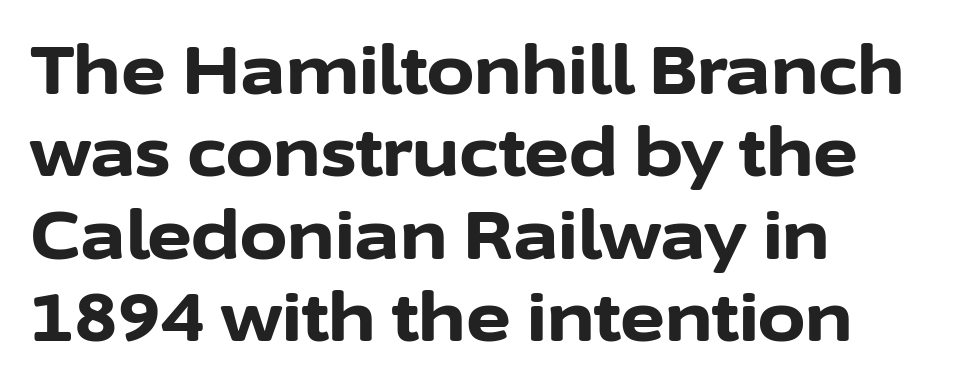
{"serif": "no", "italic": "no", "bold": "yes", "weight": "bold", "width": "normal", "stroke_contrast": "low", "x_height": "medium", "monospaced": "no", "underline": "no", "align": "left", "line_spacing_ratio": 1.21, "letter_spacing": "normal", "letter_spacing_em": 0.0, "glyph_px": 68}
